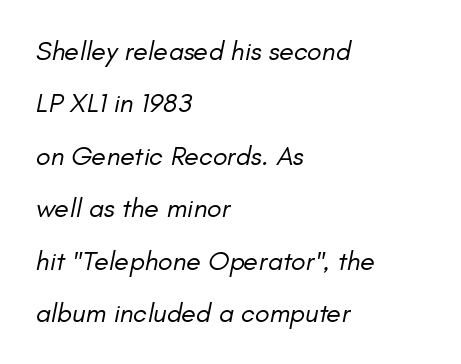
Q: Is the text bold? A: No.
Q: Is the text italic (slanted)? A: Yes, it leans right by about 11 degrees.
Q: Is the text underlined? A: No.
Q: How is the paragraph aligned? A: Left-aligned.
Q: Is the spacing between letters normal or unusually wide? A: Normal.
Q: Is the spacing between lines tight, normal or loose? A: Loose.
